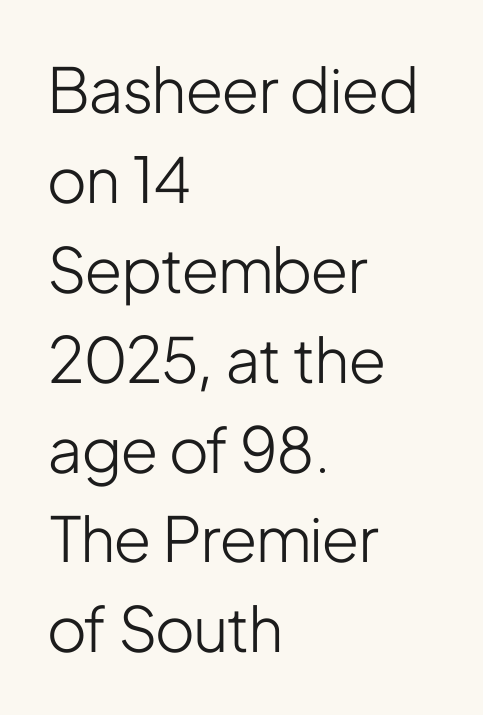
The image shows 62 px light, condensed sans-serif type, upright; set left-aligned, normal line spacing (1.45x), normal letter spacing, not underlined; low stroke contrast and a medium x-height.
